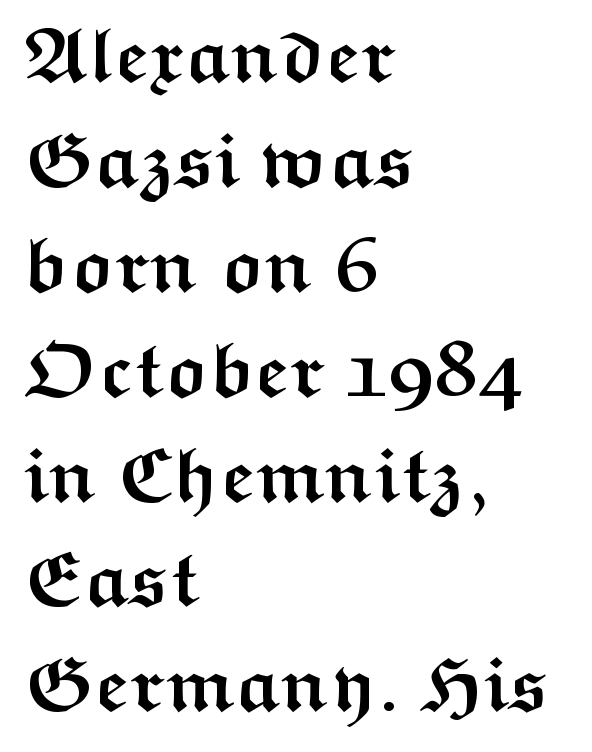
{"serif": "no", "italic": "no", "bold": "yes", "weight": "semibold", "width": "wide", "stroke_contrast": "medium", "x_height": "medium", "monospaced": "no", "underline": "no", "align": "left", "line_spacing": "normal", "line_spacing_ratio": 1.38, "letter_spacing": "normal", "letter_spacing_em": 0.0, "glyph_px": 76}
